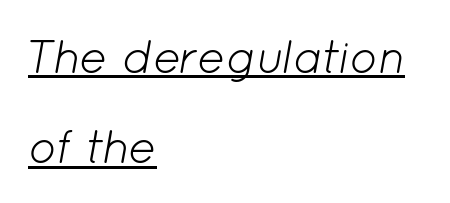
Spacing between characters is what you'd get straight out of the box. The specimen reads as italic at a glance. Summary of vertical rhythm: relaxed, with wide interline spacing. Do the characters align in a grid? No, the font is proportional. Caption: face not bold, strokes unweighted. Students, observe the line beneath the letters — that is underlining.
